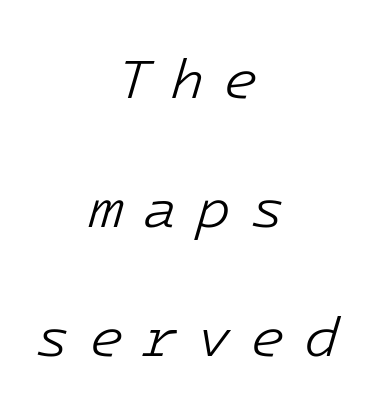
Compared with ordinary roman type, these characters are visibly tilted. Every row of glyphs is offset so its center matches the block's center. No heavy texture on the line: the type isn't bold. This block would shrink considerably if given ordinary leading; it's expanded now. There is plenty of visible air inserted between adjacent glyphs. Each row of text sits above clean, open space.
